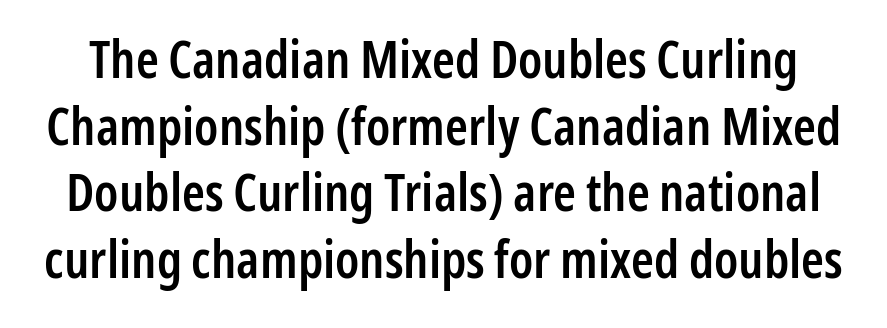
Q: Is the text bold? A: Semi-bold.
Q: Is the text italic (slanted)? A: No, it is upright.
Q: Is the typeface a serif or a sans-serif typeface? A: Sans-serif.
Q: Is the text underlined? A: No.
Q: Is the spacing between letters normal or unusually wide? A: Normal.
Q: Is the spacing between lines tight, normal or loose? A: Normal.
Q: Width (condensed, normal, or wide)? A: Condensed.
Q: Stroke contrast? A: Low.
Q: x-height? A: Medium.
Q: Monospaced? A: No.
